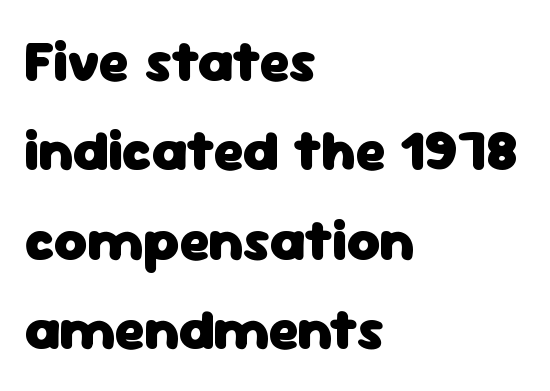
Italic? Not at all — the glyphs are vertical. Students, this is bold: see how much ink each stroke carries. Letterform terminals end flat and unadorned throughout the passage. How are the letters spaced? Ordinarily, with no added tracking.
